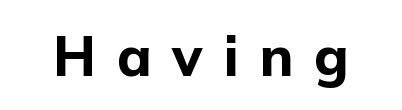
{"serif": "no", "italic": "no", "bold": "yes", "weight": "bold", "width": "normal", "stroke_contrast": "low", "x_height": "medium", "monospaced": "no", "underline": "no", "letter_spacing": "wide", "letter_spacing_em": 0.38, "glyph_px": 55}
